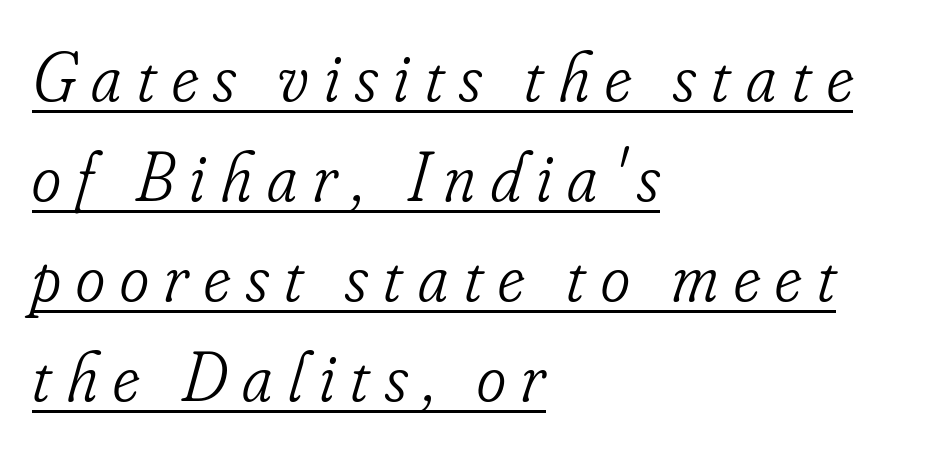
Q: Is the text bold? A: No.
Q: Is the text italic (slanted)? A: Yes, it leans right by about 16 degrees.
Q: Is the typeface a serif or a sans-serif typeface? A: Serif.
Q: Is the text underlined? A: Yes.
Q: How is the paragraph aligned? A: Left-aligned.
Q: Is the spacing between letters normal or unusually wide? A: Unusually wide.
Q: Is the spacing between lines tight, normal or loose? A: Normal.
Q: Width (condensed, normal, or wide)? A: Condensed.
Q: Stroke contrast? A: Low.
Q: x-height? A: Small.
Q: Monospaced? A: No.
